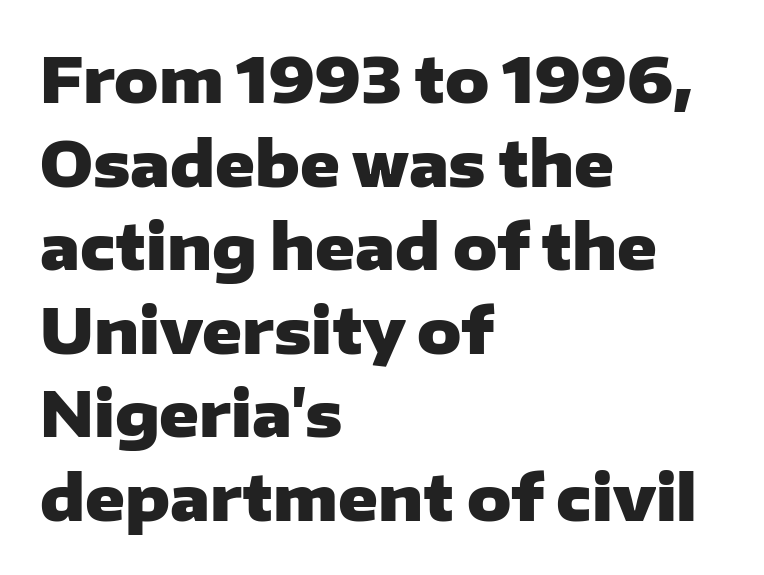
The image shows 61 px heavy, wide sans-serif type, upright; set left-aligned, normal line spacing (1.37x), normal letter spacing, not underlined; low stroke contrast and a medium x-height.
